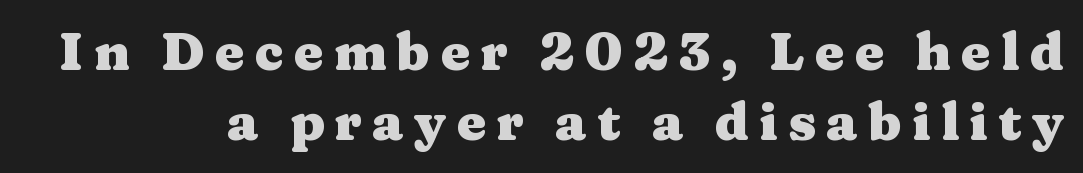
Q: Is the text bold? A: Yes.
Q: Is the text italic (slanted)? A: No, it is upright.
Q: Is the typeface a serif or a sans-serif typeface? A: Serif.
Q: Is the text underlined? A: No.
Q: How is the paragraph aligned? A: Right-aligned.
Q: Is the spacing between letters normal or unusually wide? A: Unusually wide.
Q: Is the spacing between lines tight, normal or loose? A: Normal.
Q: Width (condensed, normal, or wide)? A: Wide.
Q: Stroke contrast? A: Medium.
Q: x-height? A: Medium.
Q: Monospaced? A: No.
